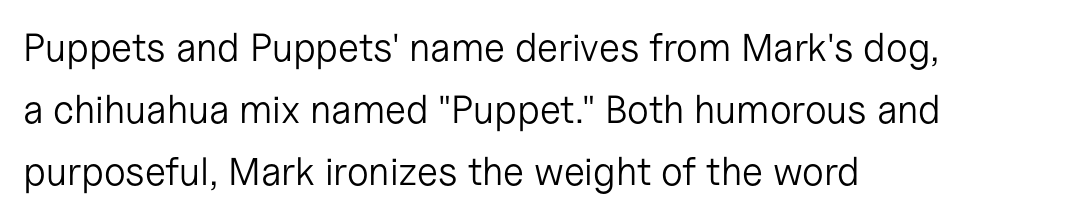
This block has exactly the height ordinary leading produces. This rendering employs a face without finishing strokes, i.e., a sans-serif. The gaps between neighbouring characters are ordinary and unremarkable. The strip under each line holds only bare page.
